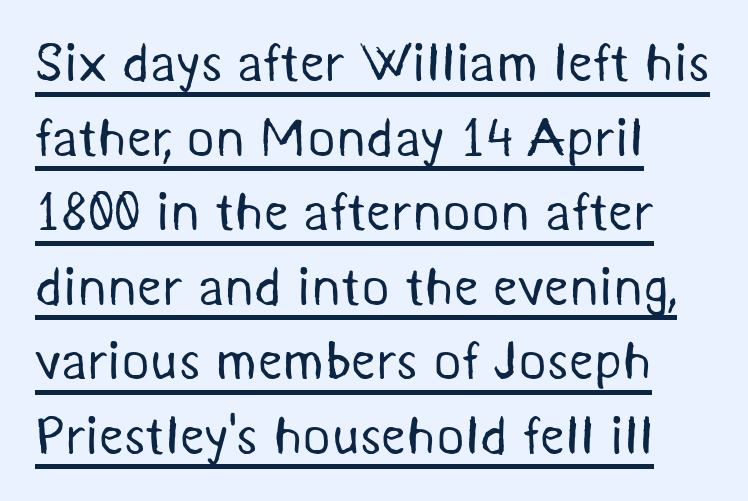
The image shows 54 px regular-weight sans-serif type; set left-aligned, normal line spacing (1.38x), normal letter spacing, underlined; medium stroke contrast and a medium x-height.
